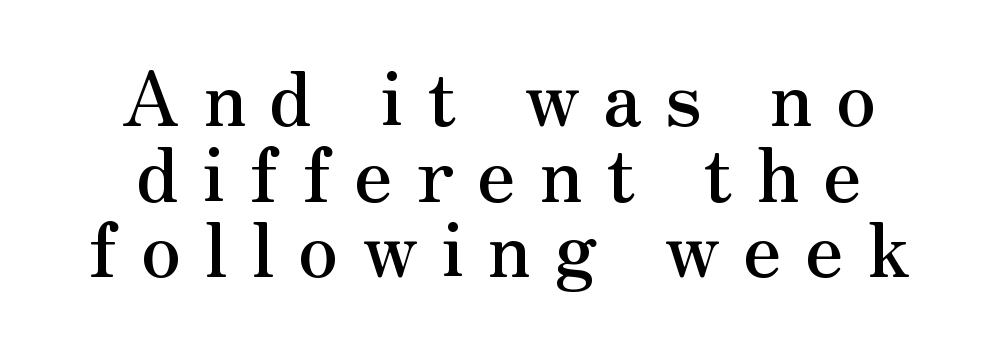
The lettering holds an erect, upright posture throughout. Tightly led — the rows are bunched. The designer went with a serif here, giving each stem small feet. Proportional: the letters do not fall into vertical columns. Underlining? Definitely not there. Does extra space separate the letters? Yes, quite a lot of it.
